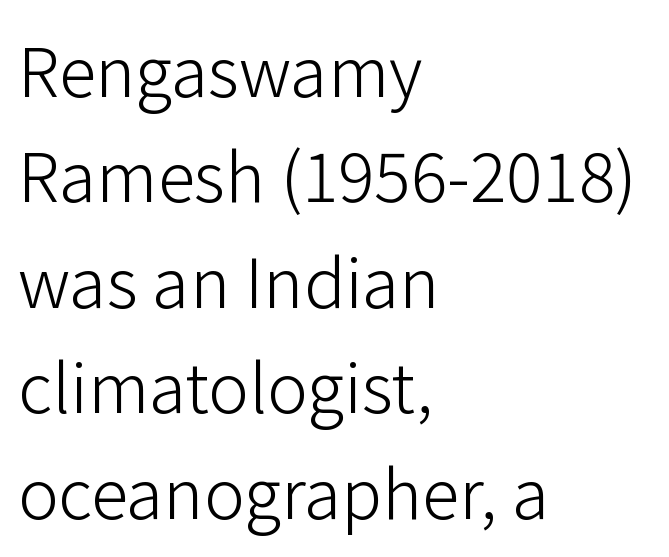
The image shows 68 px light sans-serif type, upright; set left-aligned, normal line spacing (1.55x), normal letter spacing, not underlined; low stroke contrast and a medium x-height.
